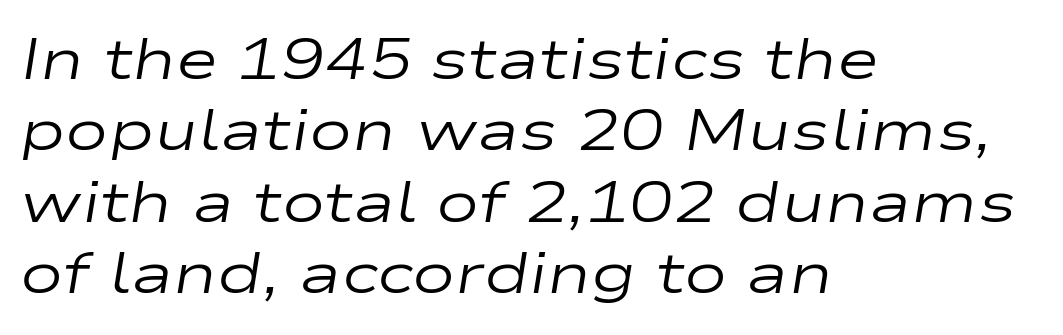
{"italic": "yes", "lean": "right", "slant_degrees": 9, "bold": "no", "weight": "regular", "width": "wide", "stroke_contrast": "low", "x_height": "medium", "monospaced": "no", "underline": "no", "align": "left", "line_spacing_ratio": 1.23, "letter_spacing": "normal", "letter_spacing_em": 0.0, "glyph_px": 58}
